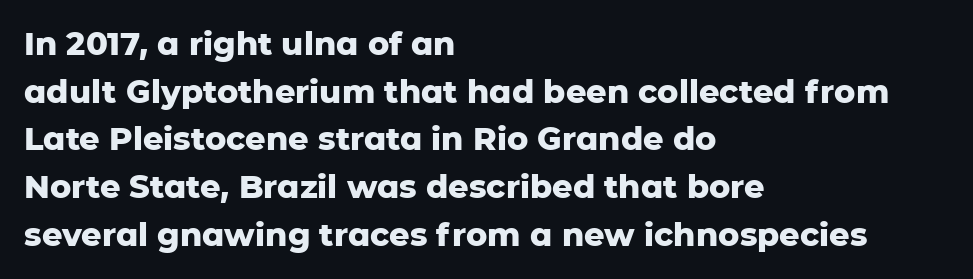
Q: Is the text bold? A: Yes.
Q: Is the text italic (slanted)? A: No, it is upright.
Q: Is the typeface a serif or a sans-serif typeface? A: Sans-serif.
Q: Is the text underlined? A: No.
Q: How is the paragraph aligned? A: Left-aligned.
Q: Is the spacing between letters normal or unusually wide? A: Normal.
Q: Is the spacing between lines tight, normal or loose? A: Normal.
Q: Width (condensed, normal, or wide)? A: Normal.
Q: Stroke contrast? A: Low.
Q: x-height? A: Medium.
Q: Monospaced? A: No.
